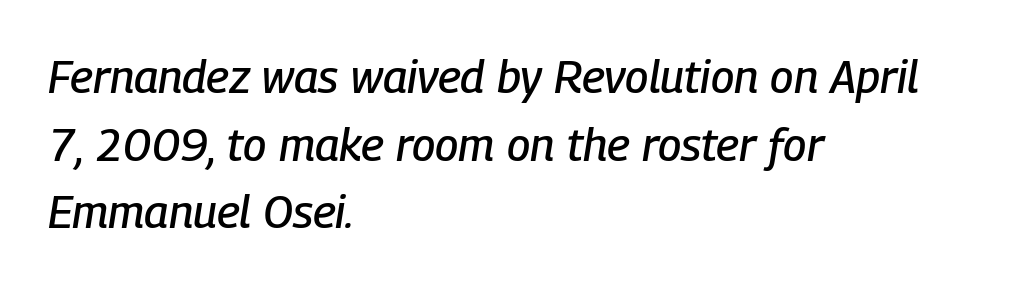
Q: Is the text italic (slanted)? A: Yes, it leans right by about 9 degrees.
Q: Is the text underlined? A: No.
Q: How is the paragraph aligned? A: Left-aligned.
Q: Is the spacing between letters normal or unusually wide? A: Normal.
Q: Is the spacing between lines tight, normal or loose? A: Normal.
Q: Width (condensed, normal, or wide)? A: Condensed.
Q: Stroke contrast? A: Low.
Q: x-height? A: Medium.
Q: Monospaced? A: No.
